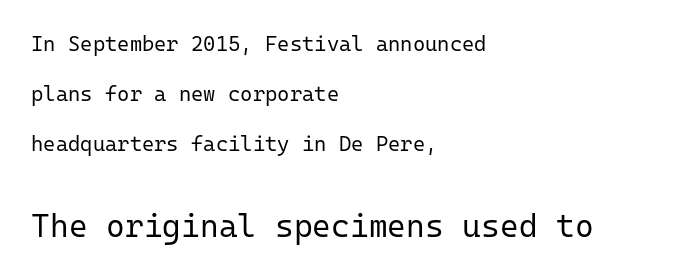
Every stem runs plumb, perpendicular to the baseline. The face looks like a standard text weight, possibly lighter. The rendering uses typewriter-style spacing with identical character cells. Tracking value appears to be zero — textbook default spacing. These lines stand farther apart than default settings would place them. In this sample the second text group is rendered at the bigger scale.
